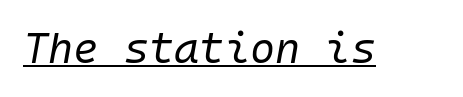
Looking at the ascenders, they clearly lean. Look at the tracking — it's just the regular setting, nothing added. Looks like someone drew a line under every word here. These lines are rendered in a fixed-pitch font. Ink coverage per letter is moderate at most.
